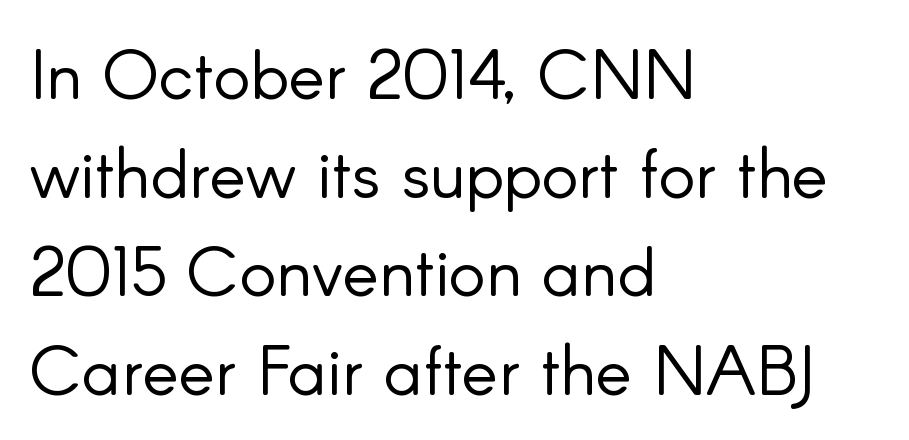
The image shows 69 px light sans-serif type, upright; set left-aligned, normal line spacing (1.43x), normal letter spacing, not underlined; low stroke contrast and a small x-height.
